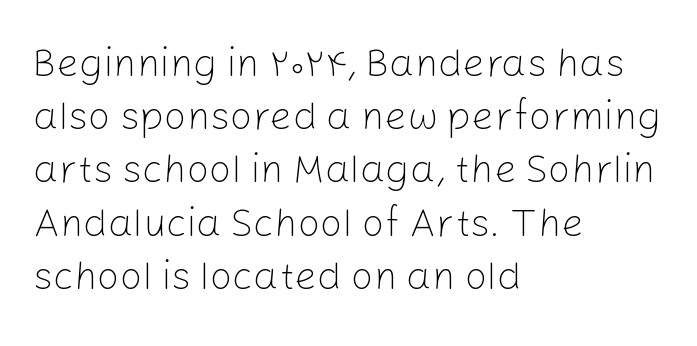
{"serif": "no", "italic": "no", "bold": "no", "weight": "light", "width": "normal", "stroke_contrast": "low", "x_height": "medium", "monospaced": "no", "underline": "no", "align": "left", "line_spacing": "normal", "line_spacing_ratio": 1.33, "letter_spacing": "normal", "letter_spacing_em": 0.0, "glyph_px": 40}
